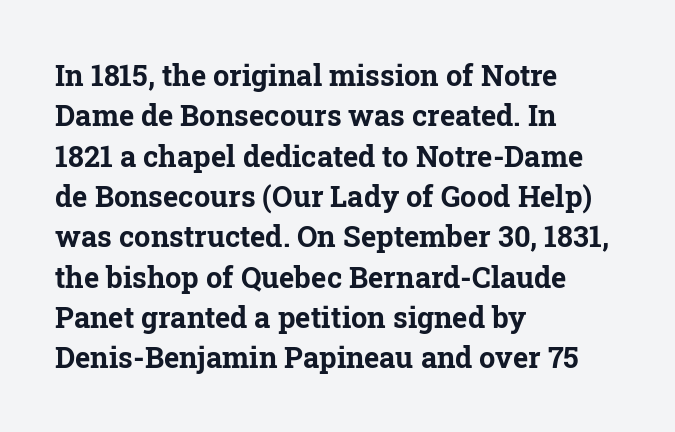
Unmarked baselines from the first word to the last. The rendering uses a moderate line-height, typical for paragraphs. Do the letters lean? They stand straight. The lines are quadded left.
